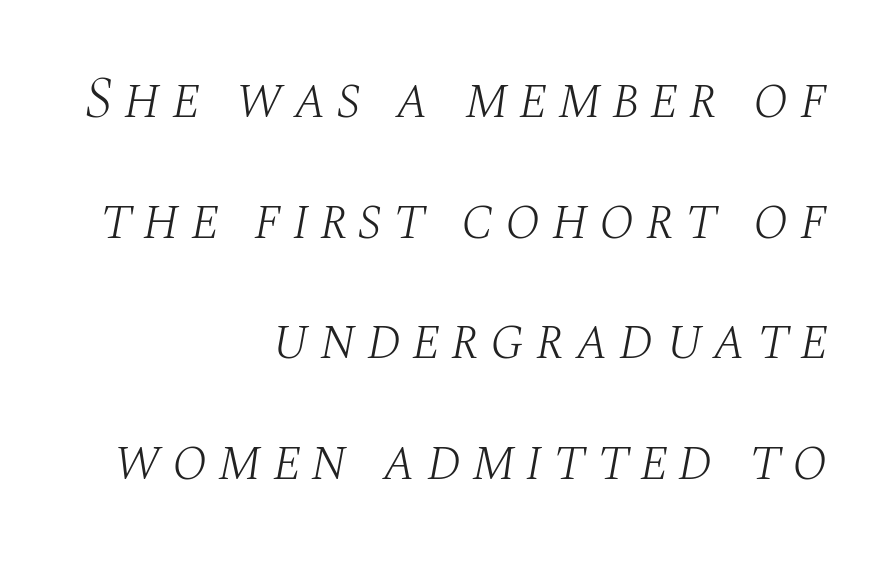
Every character sits at an angle, as italics do. Stroke mass is kept to a normal reading level or below. What kind of face is this? One with serifs. Is this a fixed-width face? No — the glyphs have proportional, varying widths. The passage shown is not underscored anywhere.
